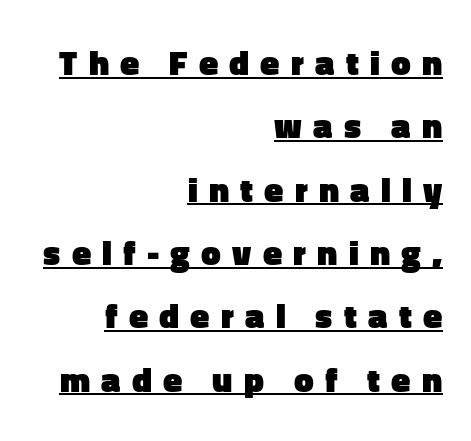
Q: Is the text bold? A: Yes.
Q: Is the text italic (slanted)? A: No, it is upright.
Q: Is the typeface a serif or a sans-serif typeface? A: Sans-serif.
Q: Is the text underlined? A: Yes.
Q: How is the paragraph aligned? A: Right-aligned.
Q: Is the spacing between letters normal or unusually wide? A: Unusually wide.
Q: Width (condensed, normal, or wide)? A: Normal.
Q: Stroke contrast? A: Low.
Q: x-height? A: Medium.
Q: Monospaced? A: No.
